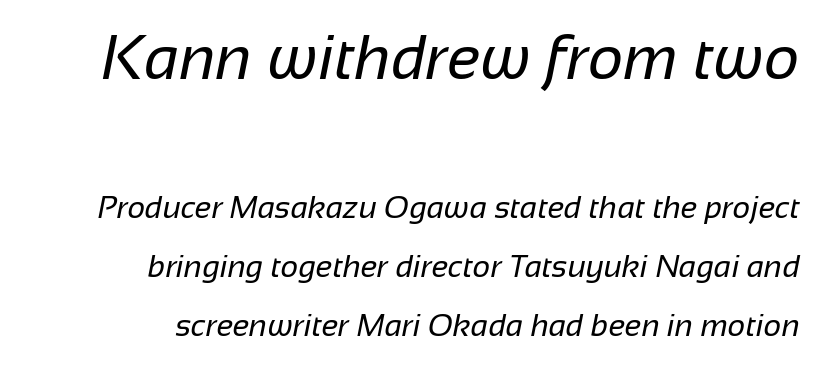
The image shows 62 px regular-weight sans-serif type; set right-aligned, loose line spacing (1.9x), normal letter spacing, not underlined; the first (top) block is 2.0x larger; low stroke contrast and a medium x-height.
